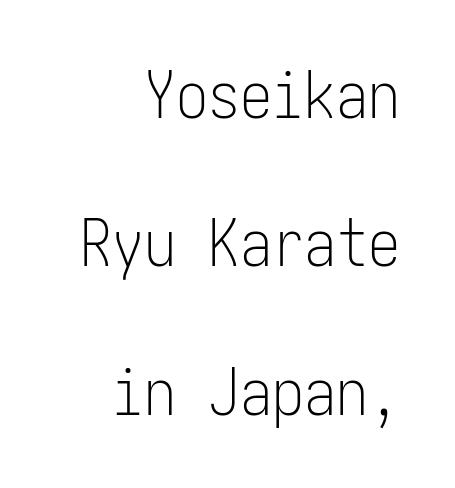
Q: Is the text bold? A: No.
Q: Is the text italic (slanted)? A: No, it is upright.
Q: Is the typeface a serif or a sans-serif typeface? A: Sans-serif.
Q: Is the text underlined? A: No.
Q: How is the paragraph aligned? A: Right-aligned.
Q: Is the spacing between letters normal or unusually wide? A: Normal.
Q: Is the spacing between lines tight, normal or loose? A: Loose.
Q: Width (condensed, normal, or wide)? A: Condensed.
Q: Stroke contrast? A: Low.
Q: x-height? A: Medium.
